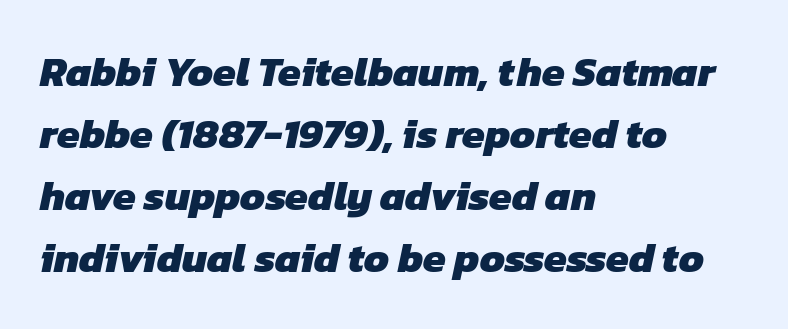
There is no visible air inserted between adjacent glyphs. Does the type have serifs? No, each stem ends abruptly. A typesetter would call this proportional, since set widths differ per character. Vertical spacing — default. A full-strength bold gives these letters their thick strokes.
